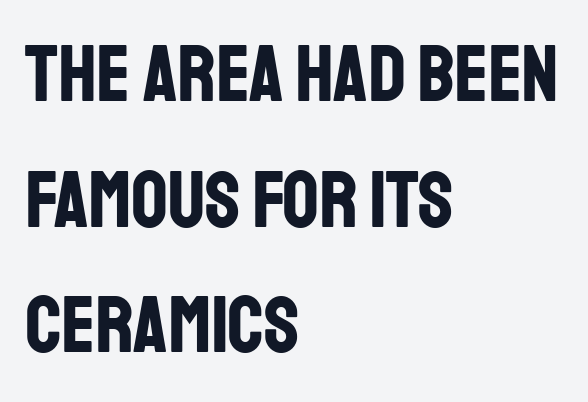
Each letter keeps its own natural width here, so spacing adapts to shape. Is the letter spacing exaggerated? No — it looks like the ordinary default. Line starts are locked; line ends wander. Note: no serifs on the glyphs. Plain, unruled lines of type.
